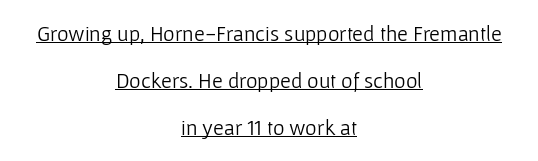
Q: Is the text bold? A: No.
Q: Is the text italic (slanted)? A: No, it is upright.
Q: Is the text underlined? A: Yes.
Q: How is the paragraph aligned? A: Centered.
Q: Is the spacing between letters normal or unusually wide? A: Normal.
Q: Is the spacing between lines tight, normal or loose? A: Loose.
